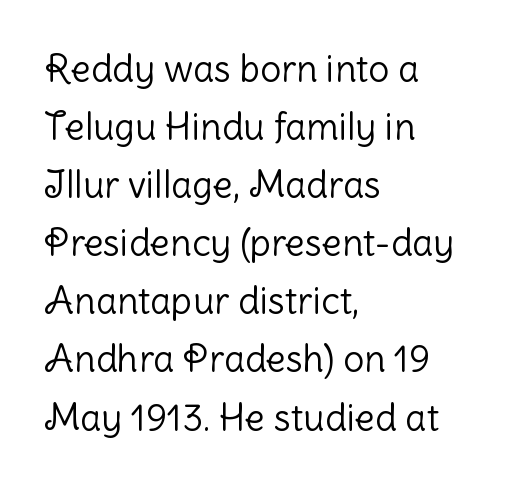
Q: Is the text bold? A: No.
Q: Is the text italic (slanted)? A: No, it is upright.
Q: Is the typeface a serif or a sans-serif typeface? A: Sans-serif.
Q: Is the text underlined? A: No.
Q: How is the paragraph aligned? A: Left-aligned.
Q: Is the spacing between letters normal or unusually wide? A: Normal.
Q: Is the spacing between lines tight, normal or loose? A: Normal.
Q: Width (condensed, normal, or wide)? A: Normal.
Q: Stroke contrast? A: Low.
Q: x-height? A: Medium.
Q: Monospaced? A: No.
